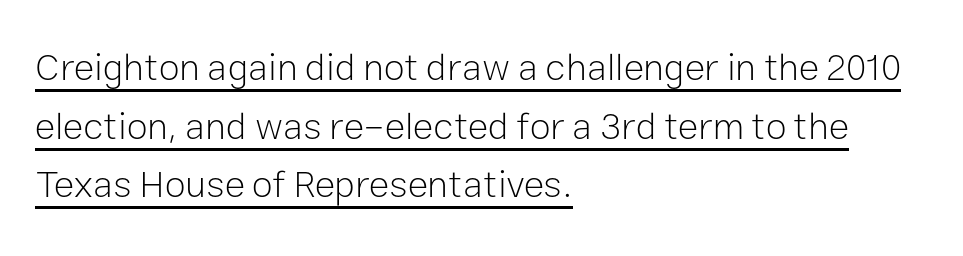
{"serif": "no", "italic": "no", "bold": "no", "weight": "light", "width": "normal", "stroke_contrast": "low", "x_height": "medium", "monospaced": "no", "underline": "yes", "align": "left", "line_spacing": "normal", "line_spacing_ratio": 1.54, "letter_spacing": "normal", "letter_spacing_em": 0.0, "glyph_px": 38}
